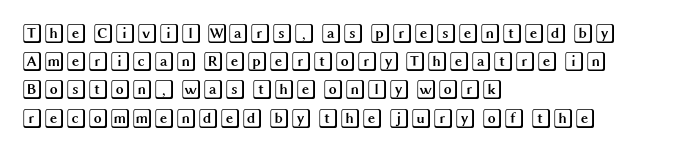
Quick note: interline space is typical. Layout note: lines flush left. The tracking reads as untouched default to a designer's eye. The passage shown is not underscored anywhere. The type sits square on the baseline with zero lean.
